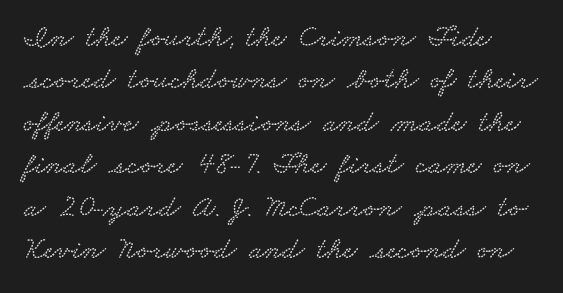
The image shows 31 px wide serif type; set normal line spacing (1.37x), normal letter spacing, not underlined; low stroke contrast and a small x-height.
